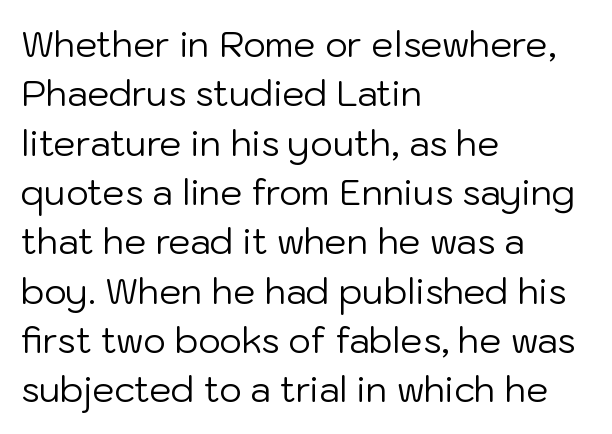
{"serif": "no", "italic": "no", "bold": "no", "weight": "regular", "width": "normal", "stroke_contrast": "low", "x_height": "medium", "monospaced": "no", "underline": "no", "align": "left", "line_spacing": "normal", "line_spacing_ratio": 1.41, "letter_spacing": "normal", "letter_spacing_em": 0.0, "glyph_px": 35}
